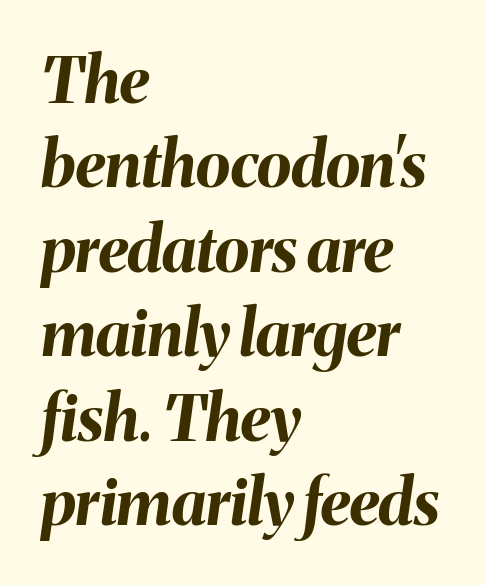
The image shows 63 px bold type, italic (leaning right); set left-aligned, normal line spacing (1.34x), normal letter spacing, not underlined; medium stroke contrast and a medium x-height.
